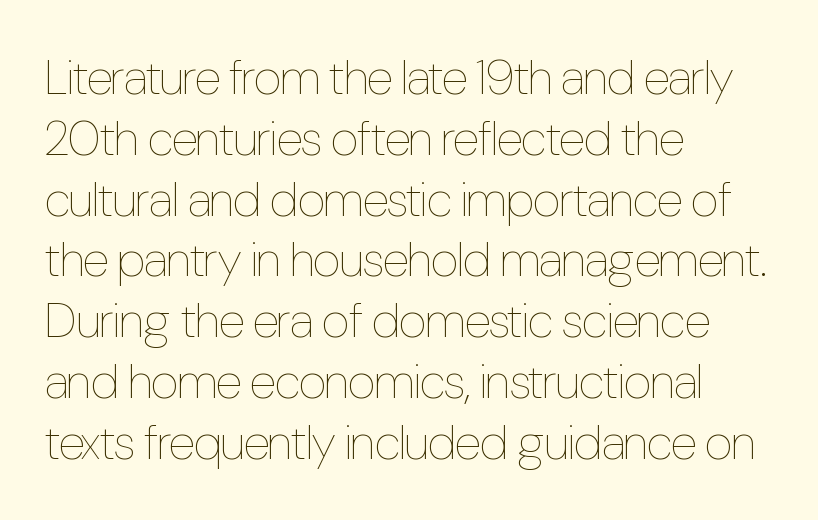
Q: Is the text bold? A: No.
Q: Is the text italic (slanted)? A: No, it is upright.
Q: Is the text underlined? A: No.
Q: How is the paragraph aligned? A: Left-aligned.
Q: Is the spacing between letters normal or unusually wide? A: Normal.
Q: Width (condensed, normal, or wide)? A: Condensed.
Q: Stroke contrast? A: Low.
Q: x-height? A: Medium.
Q: Monospaced? A: No.
